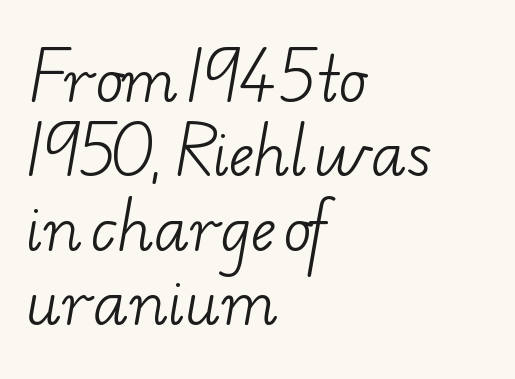
{"serif": "yes", "bold": "no", "weight": "light", "width": "wide", "stroke_contrast": "low", "x_height": "small", "monospaced": "no", "underline": "no", "align": "left", "line_spacing": "normal", "line_spacing_ratio": 1.26, "letter_spacing": "normal", "letter_spacing_em": 0.0, "glyph_px": 59}
